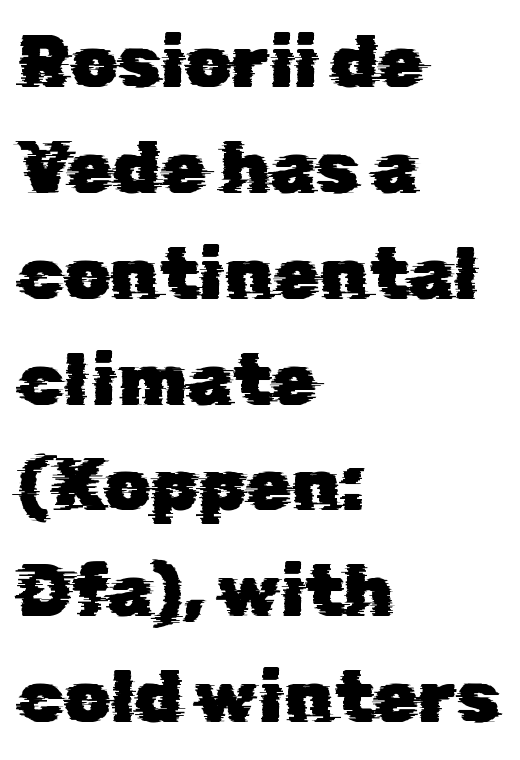
Think of a printed novel: that variable character pitch is what you see here. These lines sit exactly where default settings would place them. A sans-serif font was chosen for this passage. Spacing between characters is what you'd get straight out of the box. Plain, unruled lines of type. The ragged edge is on the right, which tells us the setting is flush left.
